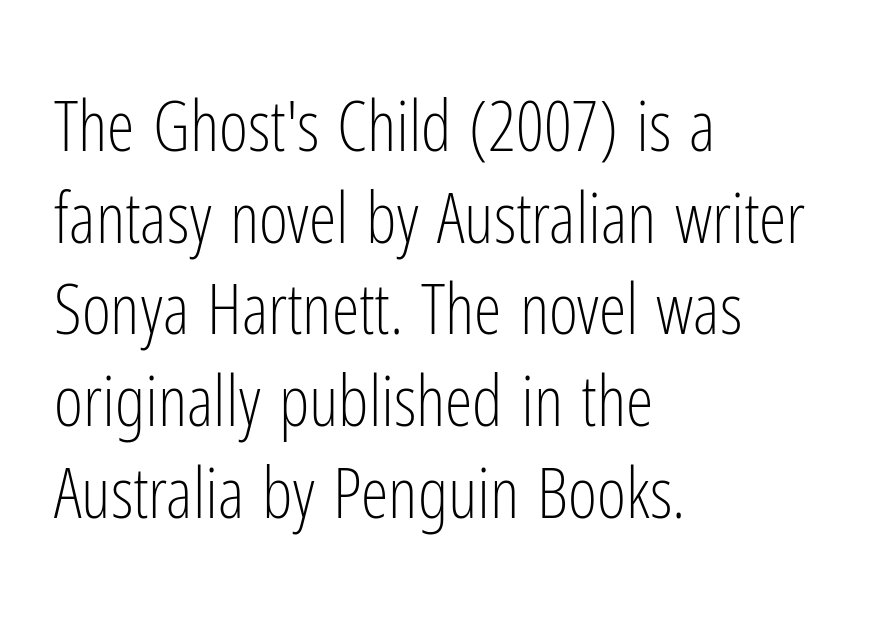
{"serif": "no", "italic": "no", "bold": "no", "weight": "light", "width": "condensed", "stroke_contrast": "low", "x_height": "medium", "monospaced": "no", "underline": "no", "align": "left", "line_spacing": "normal", "line_spacing_ratio": 1.31, "letter_spacing": "normal", "letter_spacing_em": 0.0, "glyph_px": 70}
